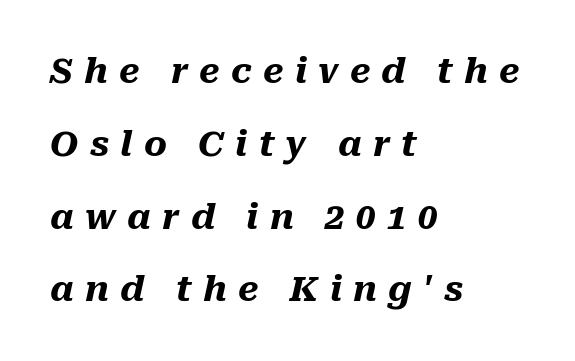
Q: Is the text bold? A: Yes.
Q: Is the text italic (slanted)? A: Yes, it leans right by about 10 degrees.
Q: Is the text underlined? A: No.
Q: How is the paragraph aligned? A: Left-aligned.
Q: Is the spacing between letters normal or unusually wide? A: Unusually wide.
Q: Is the spacing between lines tight, normal or loose? A: Loose.
Q: Width (condensed, normal, or wide)? A: Normal.
Q: Stroke contrast? A: Medium.
Q: x-height? A: Medium.
Q: Monospaced? A: No.
